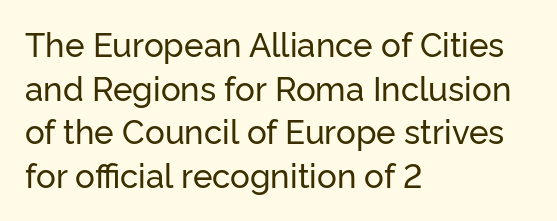
Q: Is the text italic (slanted)? A: No, it is upright.
Q: Is the typeface a serif or a sans-serif typeface? A: Sans-serif.
Q: Is the text underlined? A: No.
Q: How is the paragraph aligned? A: Left-aligned.
Q: Is the spacing between letters normal or unusually wide? A: Normal.
Q: Is the spacing between lines tight, normal or loose? A: Normal.
Q: Width (condensed, normal, or wide)? A: Normal.
Q: Stroke contrast? A: Low.
Q: x-height? A: Medium.
Q: Monospaced? A: No.
